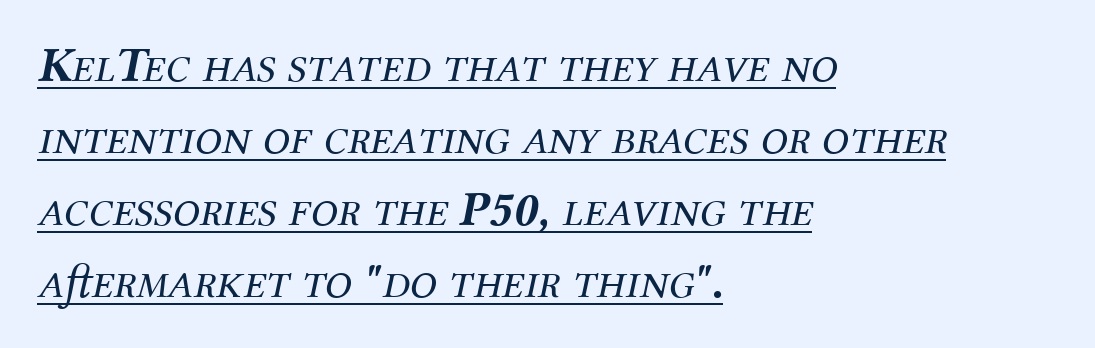
The image shows 49 px regular-weight serif type, italic (leaning right); set left-aligned, normal line spacing (1.47x), normal letter spacing, underlined; medium stroke contrast and a medium x-height.
